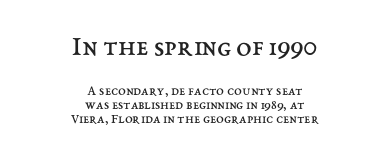
Q: Is the text bold? A: No.
Q: Is the text italic (slanted)? A: No, it is upright.
Q: Is the text underlined? A: No.
Q: How is the paragraph aligned? A: Centered.
Q: Is the spacing between letters normal or unusually wide? A: Normal.
Q: Is the spacing between lines tight, normal or loose? A: Tight.
Q: Which block of text is set in a larger size, the first (top) or the second (bottom)? A: The first (top) one.
Q: Width (condensed, normal, or wide)? A: Normal.
Q: Stroke contrast? A: Medium.
Q: x-height? A: Medium.
Q: Monospaced? A: No.
